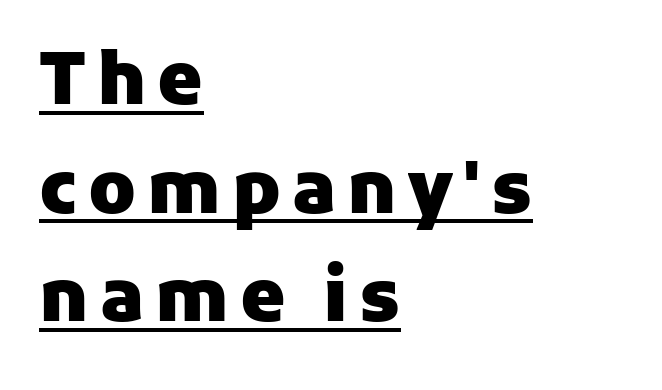
The image shows 72 px heavy sans-serif type, upright; set left-aligned, normal line spacing (1.51x), underlined; low stroke contrast and a medium x-height.
